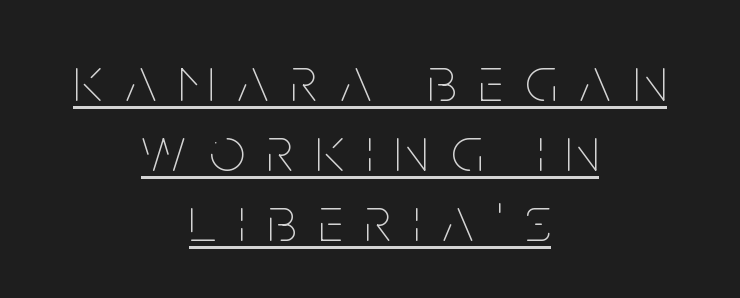
{"italic": "no", "bold": "no", "weight": "thin", "width": "condensed", "stroke_contrast": "low", "x_height": "large", "monospaced": "no", "underline": "yes", "align": "center", "line_spacing": "tight", "line_spacing_ratio": 1.11, "letter_spacing": "wide", "letter_spacing_em": 0.36, "glyph_px": 63}
